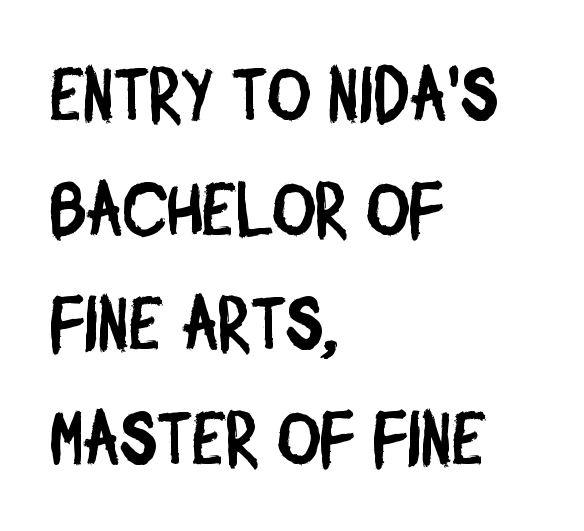
Between one letter and the next there's only the usual sliver of space. These lines stack with their left ends in a neat column. Check under the words: just untouched page. Check where the strokes stop: nothing finishes them off — pure sans. Character widths vary here, with narrow letters taking less room than wide ones. Baseline-to-baseline distance is the conventional proportion of letter height.
